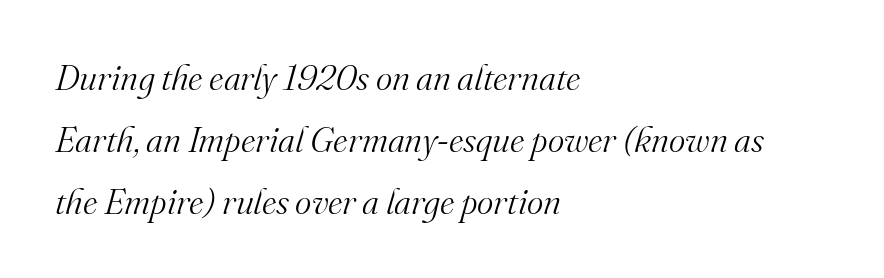
Q: Is the text bold? A: No.
Q: Is the text italic (slanted)? A: Yes, it leans right by about 16 degrees.
Q: Is the typeface a serif or a sans-serif typeface? A: Serif.
Q: Is the text underlined? A: No.
Q: How is the paragraph aligned? A: Left-aligned.
Q: Is the spacing between letters normal or unusually wide? A: Normal.
Q: Width (condensed, normal, or wide)? A: Normal.
Q: Stroke contrast? A: Medium.
Q: x-height? A: Small.
Q: Monospaced? A: No.
